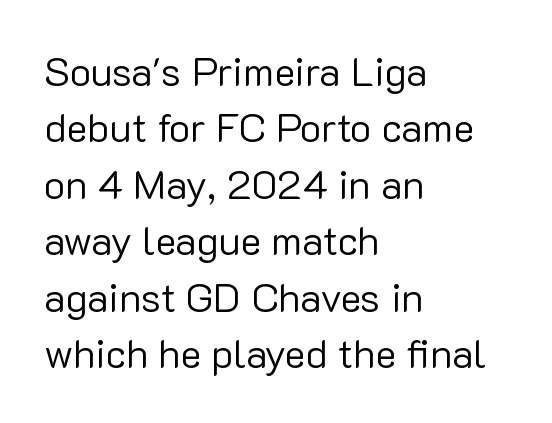
The image shows 40 px regular-weight sans-serif type, upright; set left-aligned, normal line spacing (1.41x), normal letter spacing, not underlined; low stroke contrast and a medium x-height.
